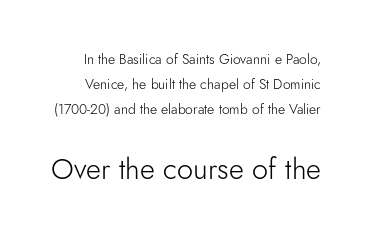
{"serif": "no", "italic": "no", "bold": "no", "weight": "light", "width": "normal", "stroke_contrast": "low", "x_height": "small", "monospaced": "no", "underline": "no", "line_spacing_ratio": 1.78, "letter_spacing": "normal", "letter_spacing_em": 0.0, "larger_block": "second", "size_ratio": 2.07, "glyph_px": 29}
